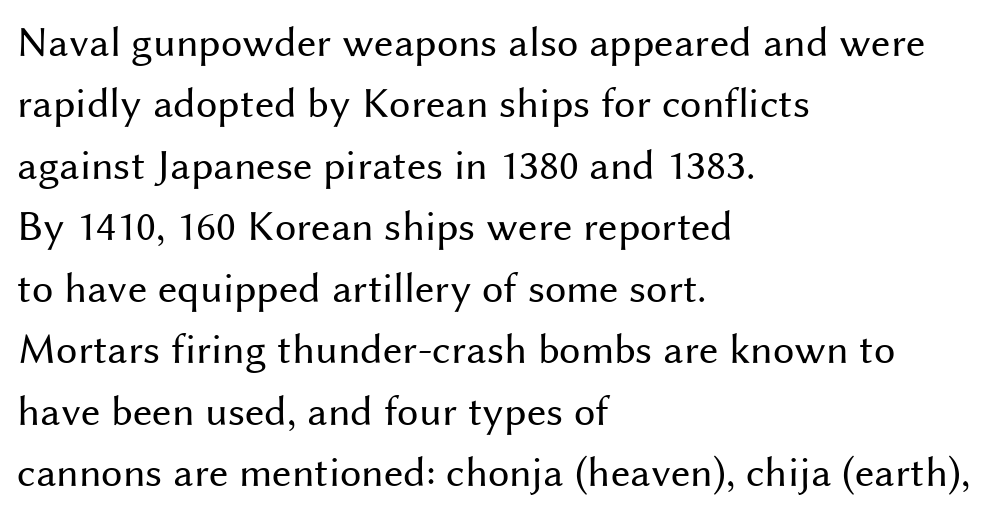
{"serif": "no", "italic": "no", "bold": "no", "weight": "regular", "width": "normal", "stroke_contrast": "medium", "x_height": "medium", "monospaced": "no", "underline": "no", "align": "left", "line_spacing": "normal", "line_spacing_ratio": 1.43, "letter_spacing": "normal", "letter_spacing_em": 0.0, "glyph_px": 43}
